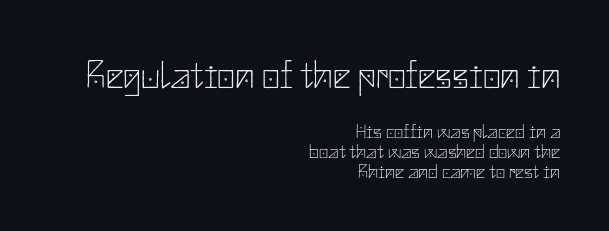
Q: Is the text bold? A: No.
Q: Is the text italic (slanted)? A: No, it is upright.
Q: Is the typeface a serif or a sans-serif typeface? A: Sans-serif.
Q: Is the text underlined? A: No.
Q: How is the paragraph aligned? A: Right-aligned.
Q: Is the spacing between letters normal or unusually wide? A: Normal.
Q: Is the spacing between lines tight, normal or loose? A: Tight.
Q: Which block of text is set in a larger size, the first (top) or the second (bottom)? A: The first (top) one.
Q: Width (condensed, normal, or wide)? A: Normal.
Q: Stroke contrast? A: Low.
Q: x-height? A: Small.
